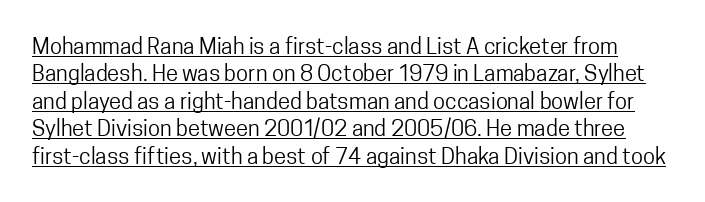
{"italic": "no", "bold": "no", "underline": "yes", "line_spacing": "normal", "line_spacing_ratio": 1.25, "letter_spacing": "normal", "letter_spacing_em": 0.0, "glyph_px": 22}
